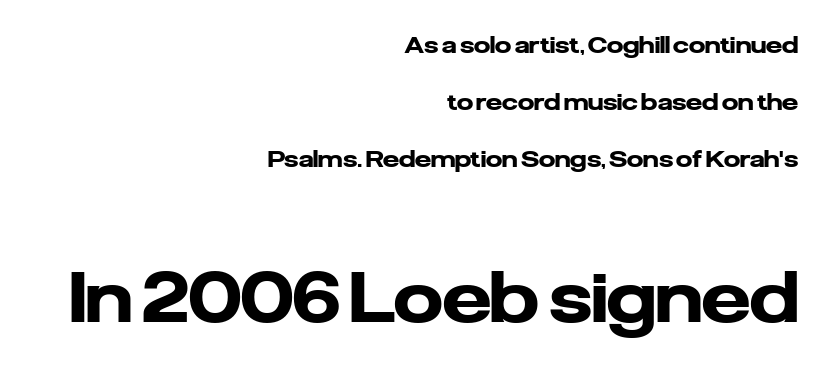
Q: Is the text bold? A: Yes.
Q: Is the text italic (slanted)? A: No, it is upright.
Q: Is the typeface a serif or a sans-serif typeface? A: Sans-serif.
Q: Is the text underlined? A: No.
Q: How is the paragraph aligned? A: Right-aligned.
Q: Is the spacing between letters normal or unusually wide? A: Normal.
Q: Is the spacing between lines tight, normal or loose? A: Loose.
Q: Which block of text is set in a larger size, the first (top) or the second (bottom)? A: The second (bottom) one.
Q: Width (condensed, normal, or wide)? A: Normal.
Q: Stroke contrast? A: Low.
Q: x-height? A: Medium.
Q: Monospaced? A: No.
